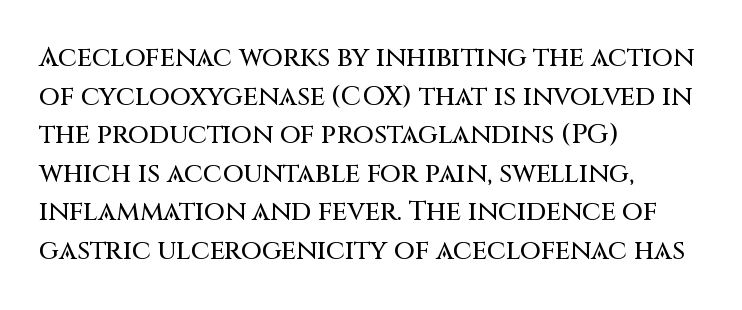
Tracking value appears to be zero — textbook default spacing. The font's upright variant was chosen for this text. Alignment: flush left. Rows of type keep a routine distance in the vertical direction. This rendering features lettering with no underline.
